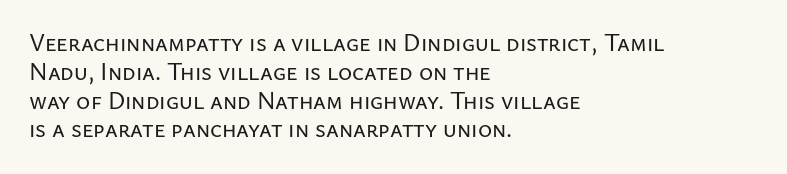
{"italic": "no", "underline": "no", "align": "left", "line_spacing_ratio": 1.2, "letter_spacing": "normal", "letter_spacing_em": 0.0, "glyph_px": 24}
